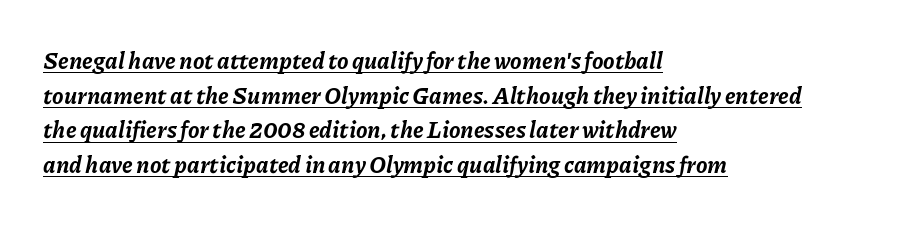
The image shows 23 px bold type, italic (leaning right); set left-aligned, normal line spacing (1.51x), normal letter spacing, underlined.
